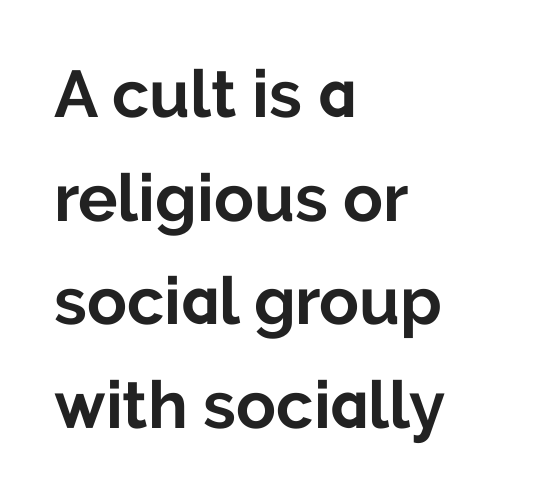
The image shows 66 px bold sans-serif type, upright; set left-aligned, normal line spacing (1.57x), normal letter spacing, not underlined; low stroke contrast and a medium x-height.
